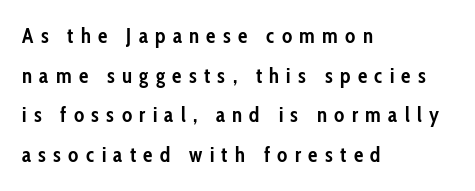
The image shows 21 px bold type, upright; set left-aligned, line spacing 1.89x, unusually wide letter spacing (+0.35 em), not underlined.
